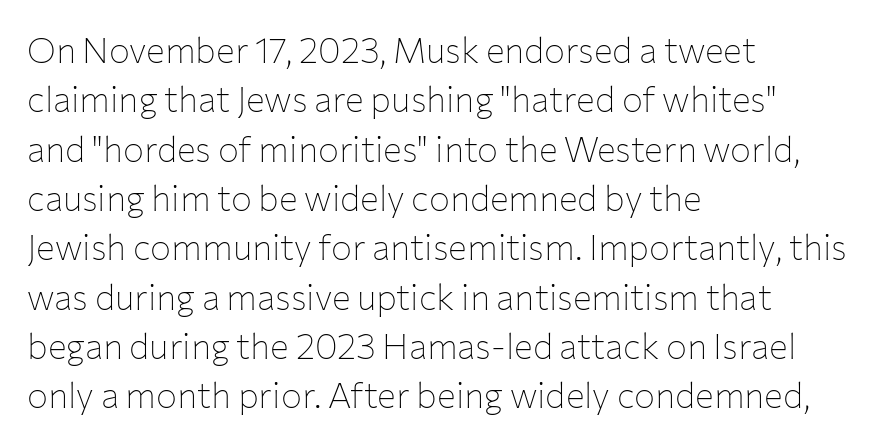
Q: Is the text bold? A: No.
Q: Is the text italic (slanted)? A: No, it is upright.
Q: Is the typeface a serif or a sans-serif typeface? A: Sans-serif.
Q: Is the text underlined? A: No.
Q: How is the paragraph aligned? A: Left-aligned.
Q: Is the spacing between letters normal or unusually wide? A: Normal.
Q: Is the spacing between lines tight, normal or loose? A: Normal.
Q: Width (condensed, normal, or wide)? A: Normal.
Q: Stroke contrast? A: Low.
Q: x-height? A: Medium.
Q: Monospaced? A: No.
